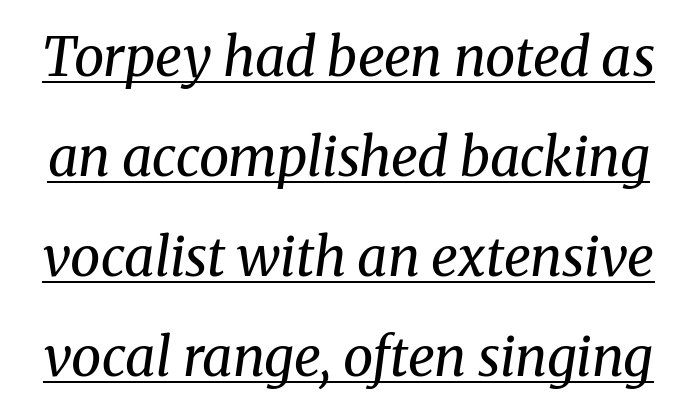
The image shows 54 px regular-weight serif type, italic (leaning right); set line spacing 1.85x, normal letter spacing, underlined; medium stroke contrast and a medium x-height.
